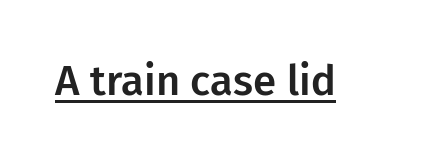
{"serif": "no", "italic": "no", "width": "normal", "stroke_contrast": "low", "x_height": "medium", "monospaced": "no", "underline": "yes", "letter_spacing": "normal", "letter_spacing_em": 0.0, "glyph_px": 42}
